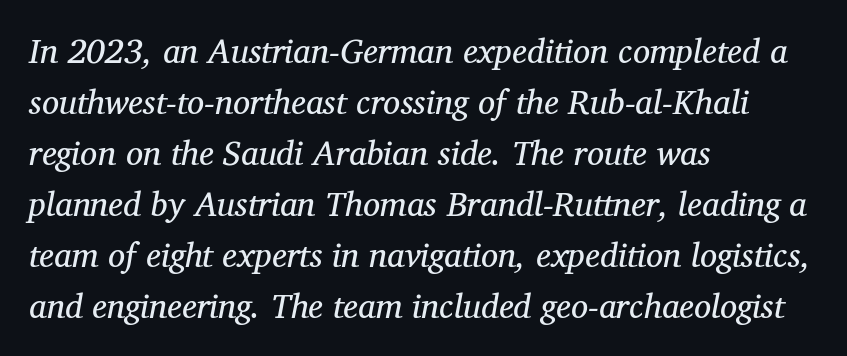
{"serif": "yes", "italic": "yes", "lean": "right", "slant_degrees": 12, "bold": "no", "weight": "regular", "width": "normal", "stroke_contrast": "medium", "x_height": "medium", "monospaced": "no", "underline": "no", "align": "left", "line_spacing": "normal", "line_spacing_ratio": 1.5, "letter_spacing": "normal", "letter_spacing_em": 0.0, "glyph_px": 34}
